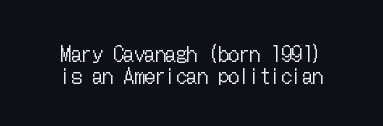
The axis of the letterforms is exactly vertical. Vertical stems look standard width or narrower in stroke. Between one letter and the next there's only the usual sliver of space. Notice how descenders almost collide with the ascenders below — that's tight leading. Unmarked baselines from the first word to the last. If you folded the block vertically in half, each line would mirror itself in length.
